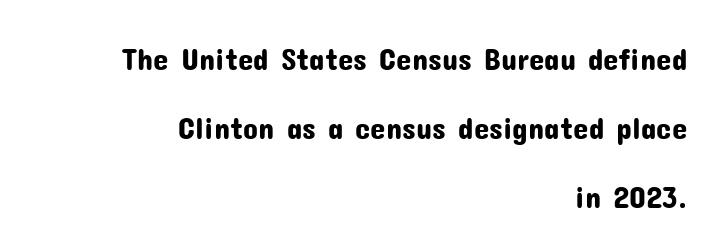
Q: Is the text italic (slanted)? A: No, it is upright.
Q: Is the typeface a serif or a sans-serif typeface? A: Sans-serif.
Q: Is the text underlined? A: No.
Q: How is the paragraph aligned? A: Right-aligned.
Q: Is the spacing between letters normal or unusually wide? A: Normal.
Q: Is the spacing between lines tight, normal or loose? A: Loose.
Q: Width (condensed, normal, or wide)? A: Normal.
Q: Stroke contrast? A: Low.
Q: x-height? A: Medium.
Q: Monospaced? A: No.
